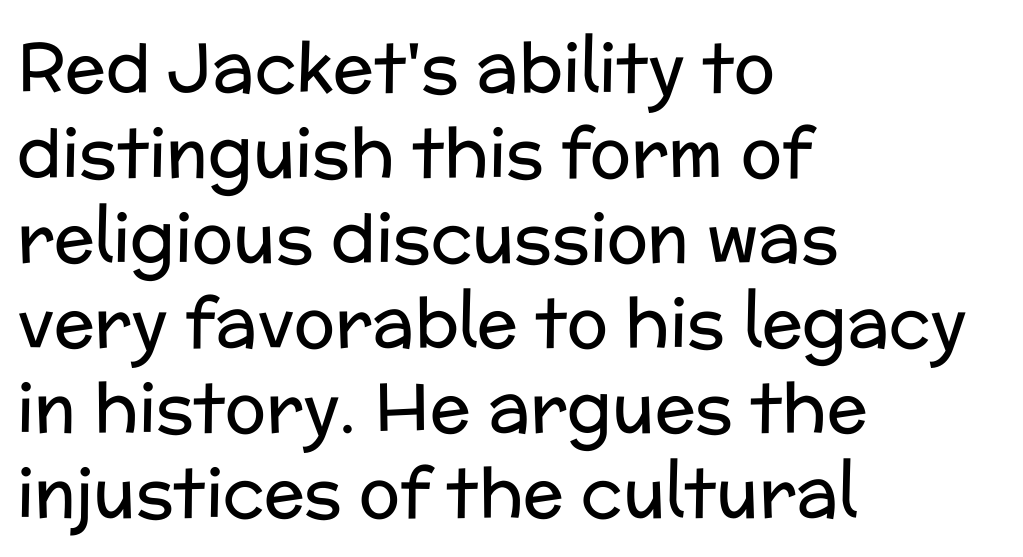
Q: Is the text bold? A: No.
Q: Is the text italic (slanted)? A: No, it is upright.
Q: Is the typeface a serif or a sans-serif typeface? A: Sans-serif.
Q: Is the text underlined? A: No.
Q: How is the paragraph aligned? A: Left-aligned.
Q: Is the spacing between letters normal or unusually wide? A: Normal.
Q: Is the spacing between lines tight, normal or loose? A: Normal.
Q: Width (condensed, normal, or wide)? A: Normal.
Q: Stroke contrast? A: Low.
Q: x-height? A: Medium.
Q: Monospaced? A: No.
